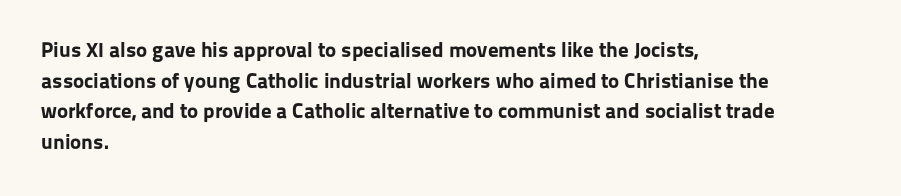
Q: Is the text bold? A: Yes.
Q: Is the text italic (slanted)? A: No, it is upright.
Q: Is the text underlined? A: No.
Q: How is the paragraph aligned? A: Left-aligned.
Q: Is the spacing between letters normal or unusually wide? A: Normal.
Q: Is the spacing between lines tight, normal or loose? A: Normal.
